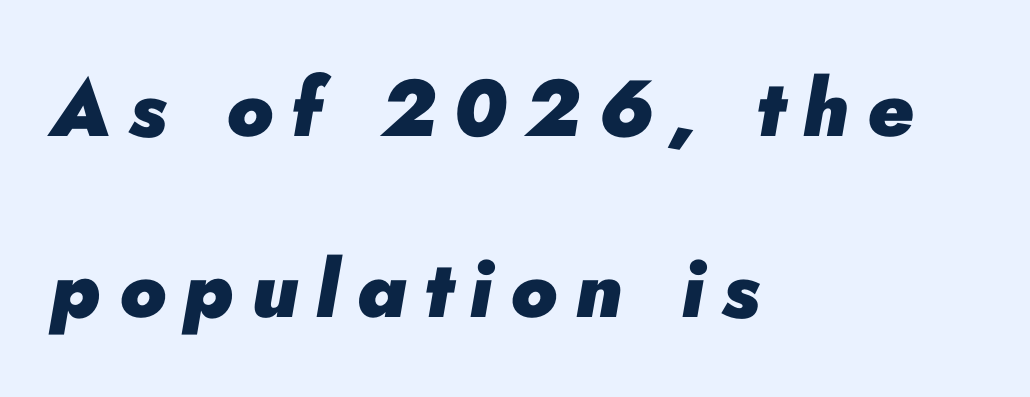
{"italic": "yes", "lean": "right", "slant_degrees": 10, "bold": "yes", "weight": "heavy", "width": "normal", "stroke_contrast": "low", "x_height": "small", "monospaced": "no", "underline": "no", "align": "left", "line_spacing": "loose", "line_spacing_ratio": 2.26, "letter_spacing": "wide", "letter_spacing_em": 0.22, "glyph_px": 80}
